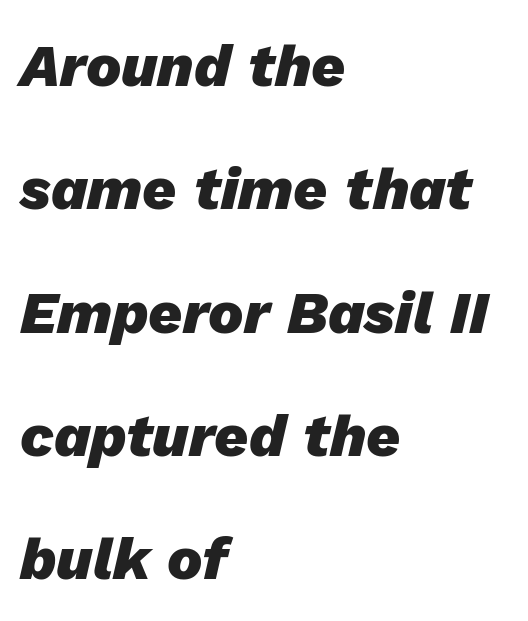
The image shows 59 px heavy type, italic (leaning right); set left-aligned, loose line spacing (2.09x), normal letter spacing, not underlined; low stroke contrast and a medium x-height.
